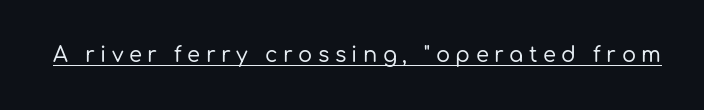
Observe the wide spacing: letters keep a clear distance from each other. The lettering is marked with a stroke running underneath it. You can tell it's not italic because the verticals are truly vertical.
